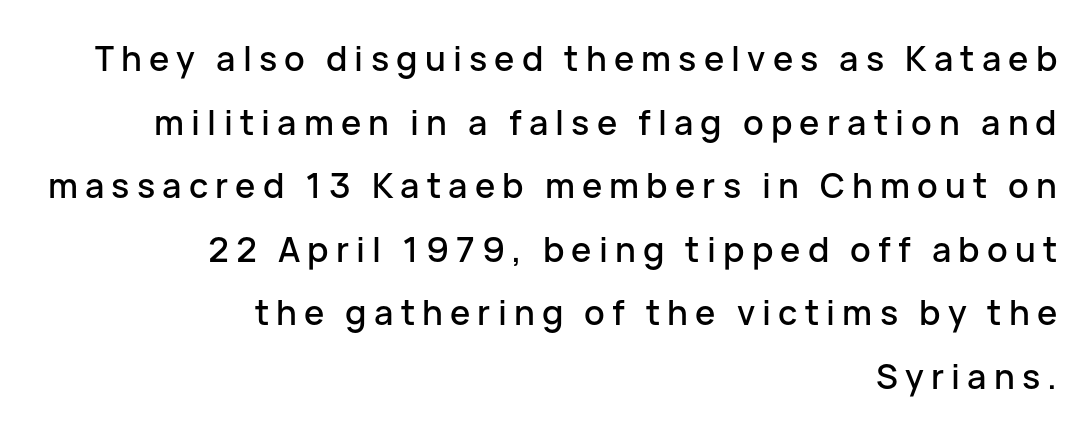
The lettering stays uniformly vertical, giving the passage a roman look. Serif or sans? Sans — the stroke terminals are bare. Underline: absent. Notice how the passage keeps a crisp vertical edge on the right only. Words appear elongated and porous because spacing is wide.
